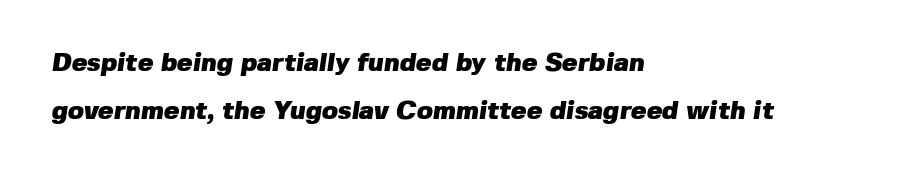
{"bold": "yes", "underline": "no", "align": "left", "line_spacing_ratio": 1.86, "letter_spacing": "normal", "letter_spacing_em": 0.0, "glyph_px": 26}
